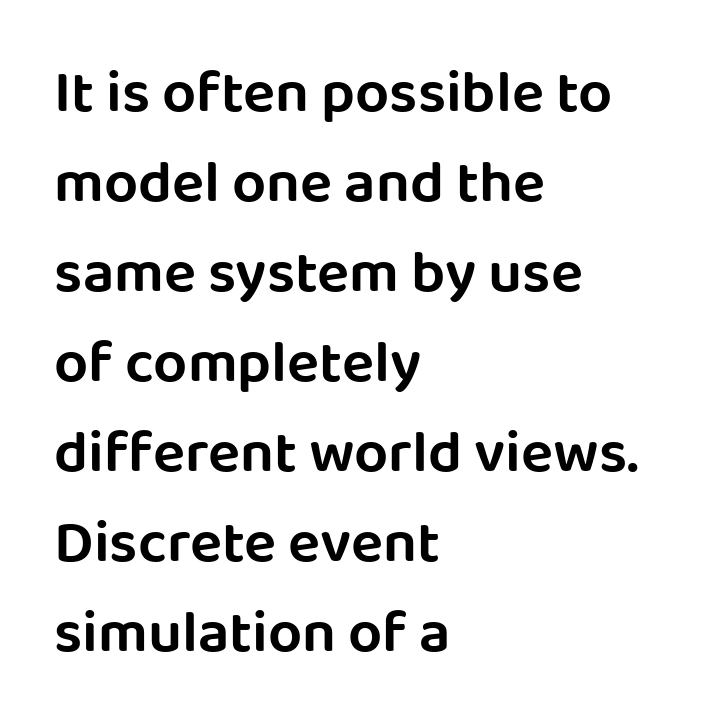
{"serif": "no", "italic": "no", "width": "normal", "stroke_contrast": "low", "x_height": "large", "monospaced": "no", "underline": "no", "align": "left", "line_spacing": "normal", "line_spacing_ratio": 1.5, "letter_spacing": "normal", "letter_spacing_em": 0.0, "glyph_px": 60}
